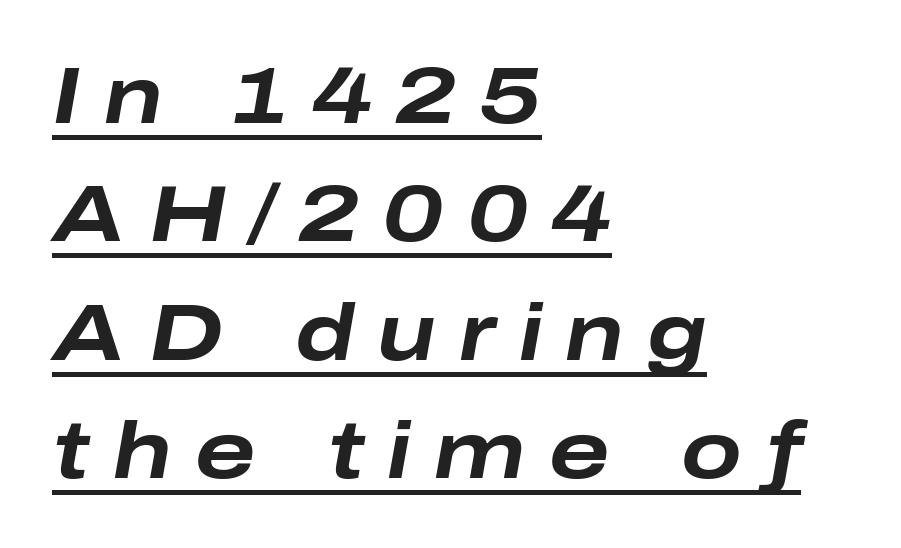
Vertical spacing — default. In terms of letterspacing, this is a distinctly airy, spread setting. Stroke thickness is high; the sample reads as a true bold. Proportional: the letters do not fall into vertical columns.
